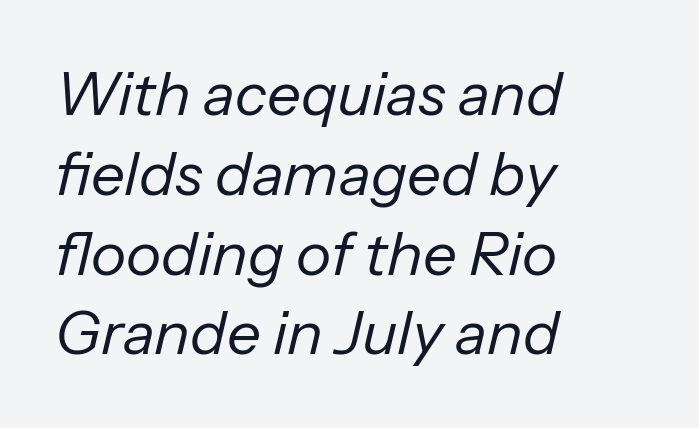
The image shows 60 px regular-weight type, italic (leaning right); set left-aligned, normal line spacing (1.33x), normal letter spacing, not underlined; low stroke contrast and a medium x-height.
